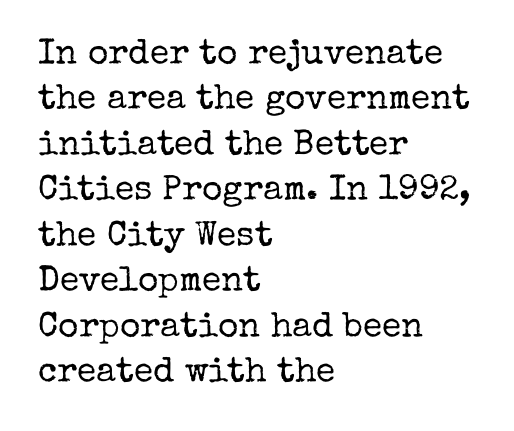
{"serif": "yes", "italic": "no", "bold": "no", "weight": "regular", "width": "normal", "stroke_contrast": "low", "x_height": "medium", "monospaced": "no", "underline": "no", "align": "left", "line_spacing": "normal", "line_spacing_ratio": 1.3, "letter_spacing": "normal", "letter_spacing_em": 0.0, "glyph_px": 35}
